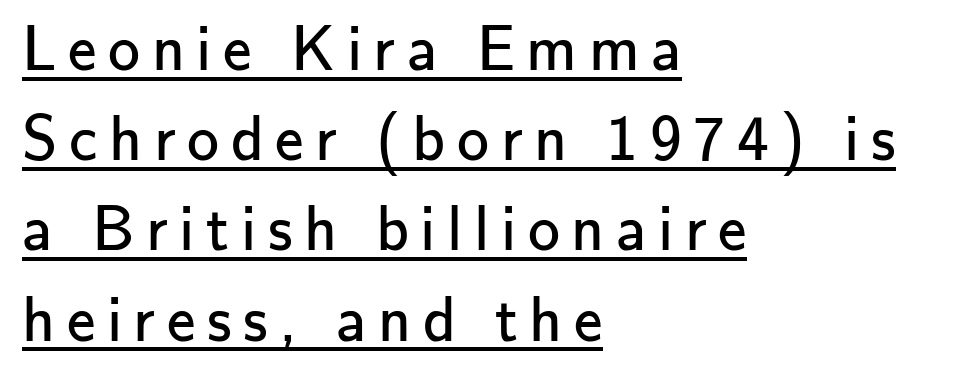
The image shows 64 px regular-weight sans-serif type, upright; set left-aligned, normal line spacing (1.41x), underlined; low stroke contrast and a small x-height.
